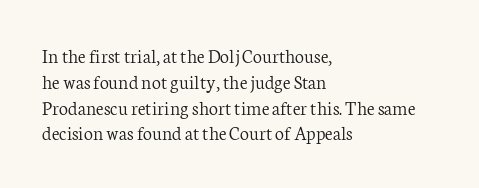
{"italic": "no", "bold": "no", "underline": "no", "align": "left", "line_spacing": "normal", "line_spacing_ratio": 1.29, "letter_spacing": "normal", "letter_spacing_em": 0.0, "glyph_px": 20}
